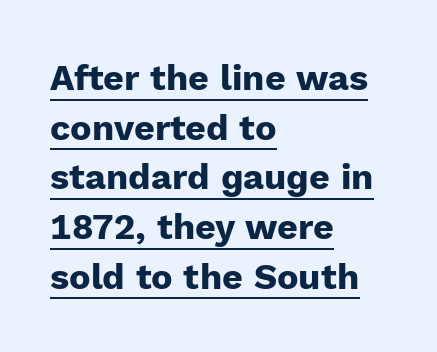
Interline gaps are of average width in this sample. No feet cap the strokes, marking this as sans-serif type. Default kerning and tracking; the words read as compact shapes. Is there any slant? The stems are plumb. Where is the straight margin? On the left.
